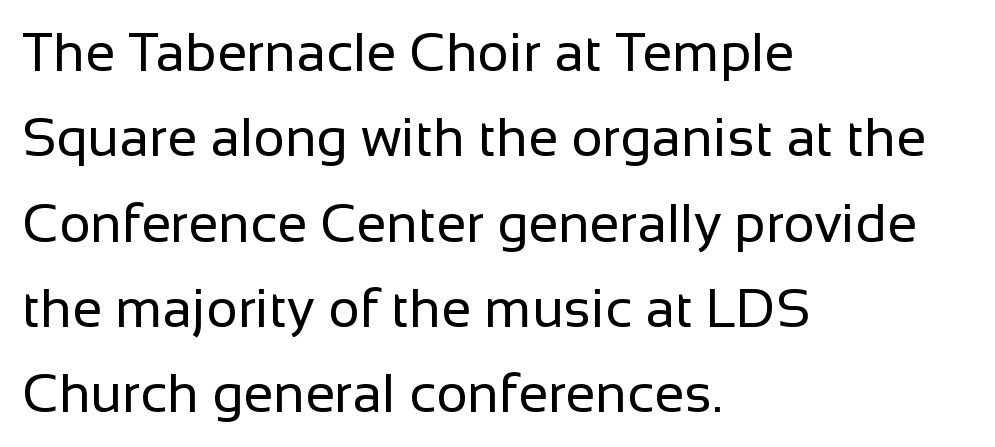
Looks like regular typesetting: each glyph gets only the width it needs. Successive baselines arrive at the customary interval. How are the letters spaced? Ordinarily, with no added tracking. A typesetter would label this face a sans.
